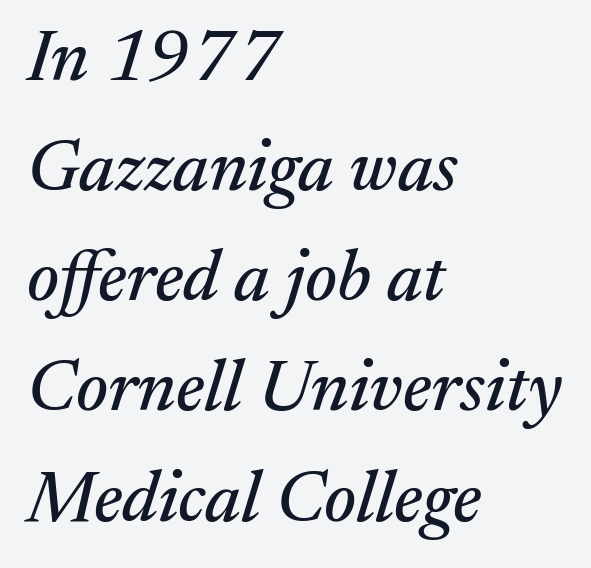
The image shows 72 px serif type, italic (leaning right); set left-aligned, normal line spacing (1.53x), normal letter spacing, not underlined; medium stroke contrast and a medium x-height.
